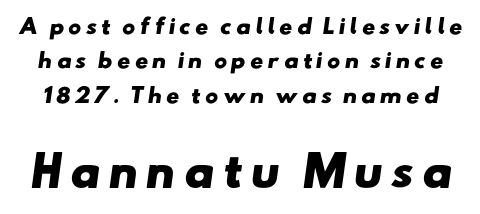
Q: Is the text bold? A: Yes.
Q: Is the typeface a serif or a sans-serif typeface? A: Sans-serif.
Q: Is the text underlined? A: No.
Q: Which block of text is set in a larger size, the first (top) or the second (bottom)? A: The second (bottom) one.
Q: Width (condensed, normal, or wide)? A: Wide.
Q: Stroke contrast? A: Low.
Q: x-height? A: Small.
Q: Monospaced? A: No.
